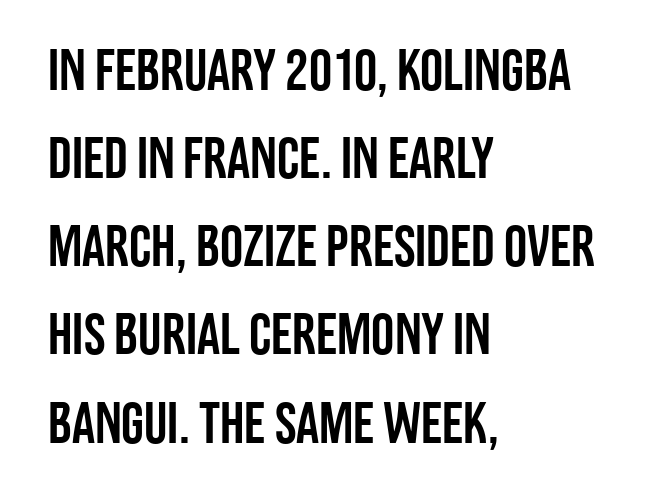
{"serif": "no", "italic": "no", "width": "condensed", "stroke_contrast": "low", "x_height": "large", "monospaced": "no", "underline": "no", "align": "left", "line_spacing": "normal", "line_spacing_ratio": 1.52, "letter_spacing": "normal", "letter_spacing_em": 0.0, "glyph_px": 58}
